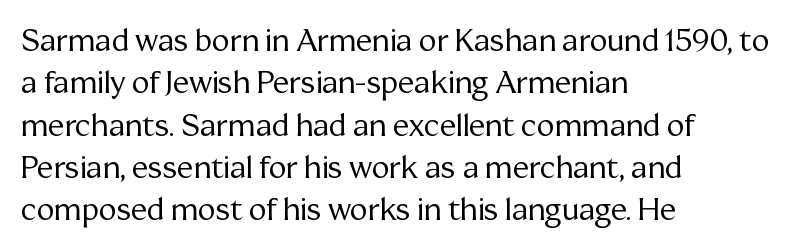
The image shows 30 px regular-weight serif type, upright; set left-aligned, normal line spacing (1.41x), normal letter spacing, not underlined; medium stroke contrast and a medium x-height.
